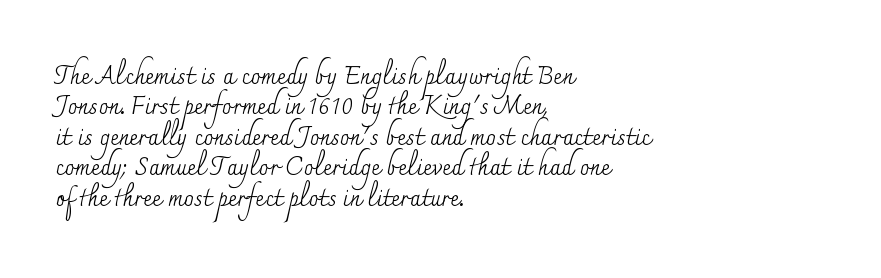
The image shows 24 px text type; set left-aligned, normal line spacing (1.27x), normal letter spacing, not underlined.
